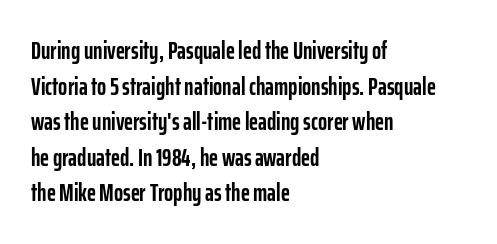
Q: Is the text bold? A: Yes.
Q: Is the text italic (slanted)? A: No, it is upright.
Q: Is the text underlined? A: No.
Q: How is the paragraph aligned? A: Left-aligned.
Q: Is the spacing between letters normal or unusually wide? A: Normal.
Q: Is the spacing between lines tight, normal or loose? A: Normal.
